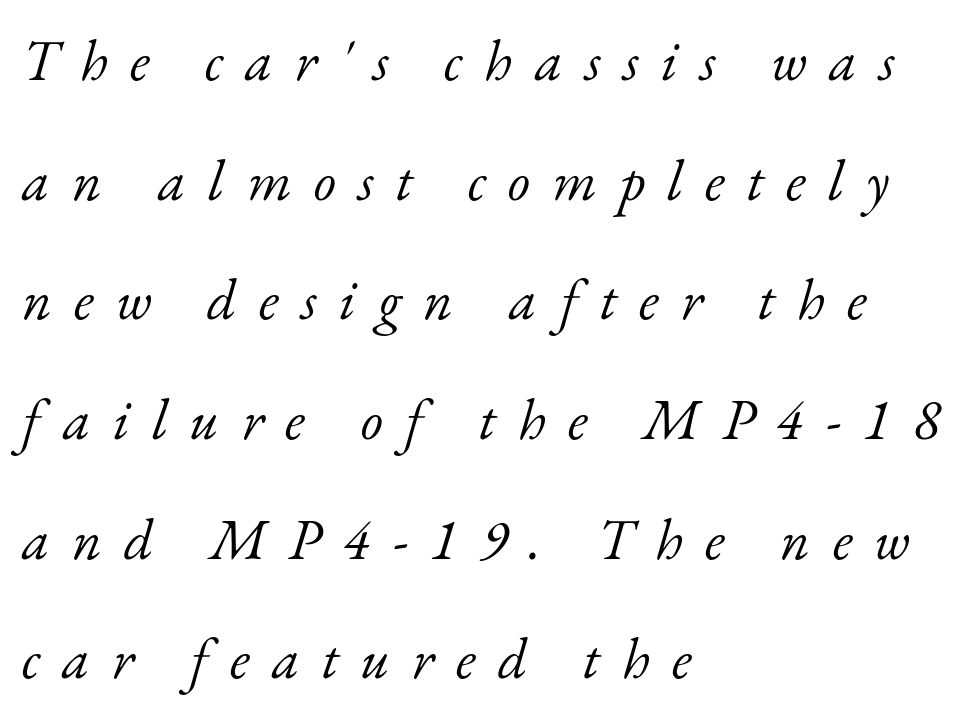
Q: Is the text bold? A: No.
Q: Is the text italic (slanted)? A: Yes, it leans right by about 17 degrees.
Q: Is the typeface a serif or a sans-serif typeface? A: Serif.
Q: Is the text underlined? A: No.
Q: How is the paragraph aligned? A: Left-aligned.
Q: Is the spacing between letters normal or unusually wide? A: Unusually wide.
Q: Is the spacing between lines tight, normal or loose? A: Loose.
Q: Width (condensed, normal, or wide)? A: Normal.
Q: Stroke contrast? A: Low.
Q: x-height? A: Small.
Q: Monospaced? A: No.
